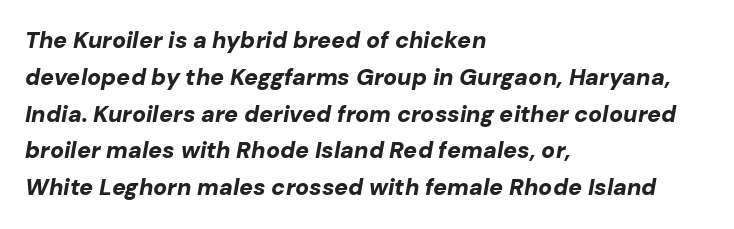
{"italic": "yes", "lean": "right", "slant_degrees": 10, "bold": "yes", "underline": "no", "align": "left", "line_spacing": "normal", "line_spacing_ratio": 1.6, "letter_spacing": "normal", "letter_spacing_em": 0.0, "glyph_px": 23}
